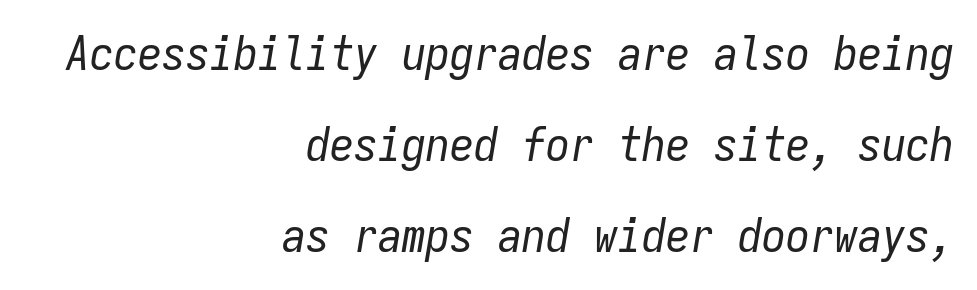
Q: Is the text bold? A: No.
Q: Is the text italic (slanted)? A: Yes, it leans right by about 9 degrees.
Q: Is the text underlined? A: No.
Q: How is the paragraph aligned? A: Right-aligned.
Q: Is the spacing between letters normal or unusually wide? A: Normal.
Q: Is the spacing between lines tight, normal or loose? A: Loose.
Q: Width (condensed, normal, or wide)? A: Condensed.
Q: Stroke contrast? A: Low.
Q: x-height? A: Medium.
Q: Monospaced? A: Yes.
